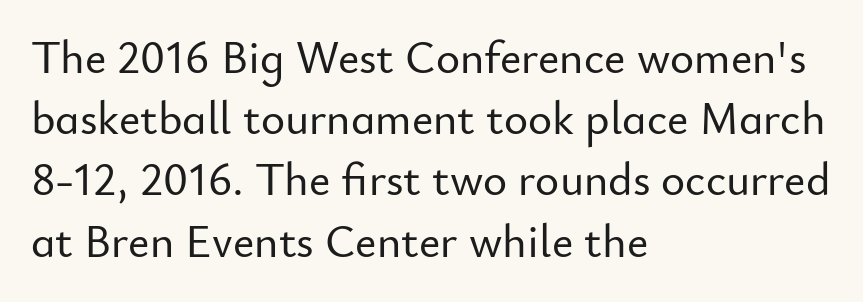
{"serif": "no", "italic": "no", "width": "normal", "stroke_contrast": "low", "x_height": "small", "monospaced": "no", "underline": "no", "align": "left", "line_spacing": "normal", "line_spacing_ratio": 1.33, "letter_spacing": "normal", "letter_spacing_em": 0.0, "glyph_px": 46}
